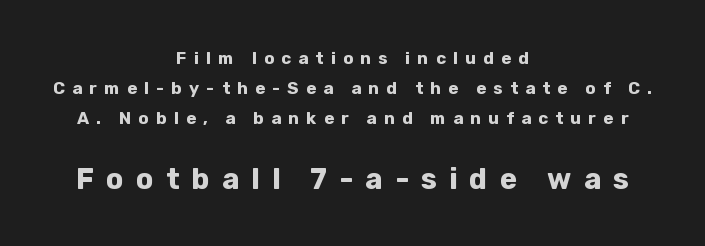
Q: Is the text bold? A: Yes.
Q: Is the text italic (slanted)? A: No, it is upright.
Q: Is the typeface a serif or a sans-serif typeface? A: Sans-serif.
Q: Is the text underlined? A: No.
Q: How is the paragraph aligned? A: Centered.
Q: Is the spacing between letters normal or unusually wide? A: Unusually wide.
Q: Which block of text is set in a larger size, the first (top) or the second (bottom)? A: The second (bottom) one.
Q: Width (condensed, normal, or wide)? A: Normal.
Q: Stroke contrast? A: Low.
Q: x-height? A: Medium.
Q: Monospaced? A: No.
